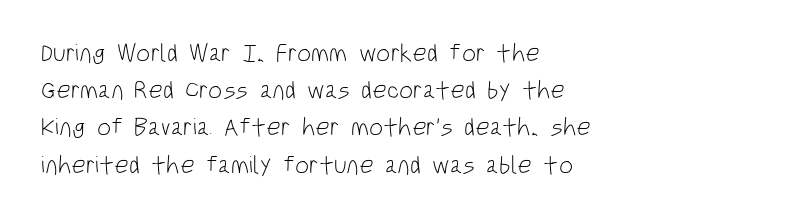
Each new line begins a customary step beneath the previous one. In CSS terms this would be text-align: left. Every character sits straight up, as roman type does. Inter-character spacing is left at the font's built-in metrics.
